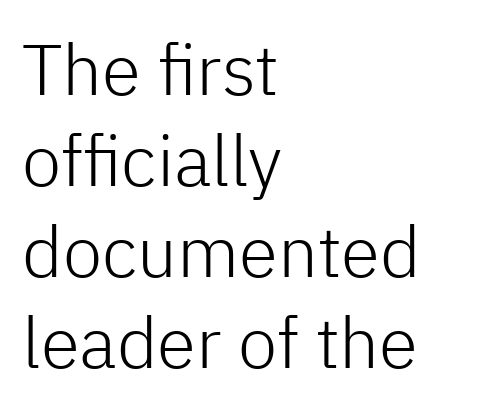
Q: Is the text bold? A: No.
Q: Is the text italic (slanted)? A: No, it is upright.
Q: Is the typeface a serif or a sans-serif typeface? A: Sans-serif.
Q: Is the text underlined? A: No.
Q: How is the paragraph aligned? A: Left-aligned.
Q: Is the spacing between letters normal or unusually wide? A: Normal.
Q: Is the spacing between lines tight, normal or loose? A: Normal.
Q: Width (condensed, normal, or wide)? A: Normal.
Q: Stroke contrast? A: Low.
Q: x-height? A: Medium.
Q: Monospaced? A: No.
